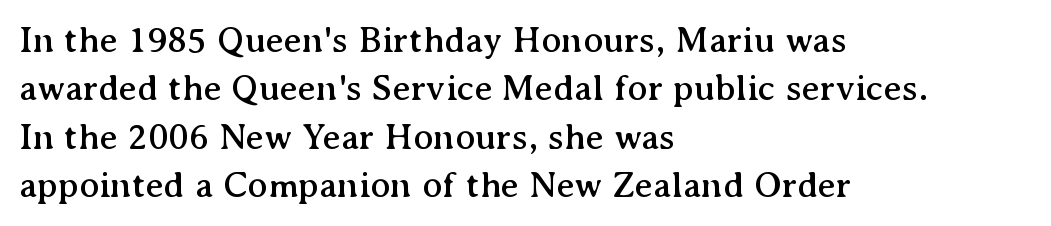
Each letter keeps its own natural width here, so spacing adapts to shape. Ascenders rise straight up at ninety degrees. Notice how descenders clear the ascenders below comfortably — that's standard leading. Anything drawn beneath the words? Only blank space. Are there feet on the stems? There are — it's a serif.
